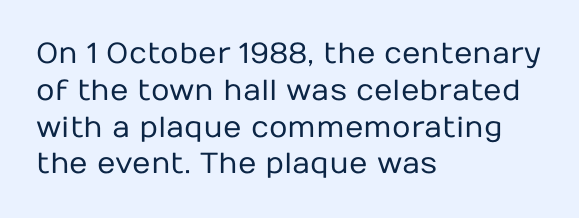
{"serif": "no", "italic": "no", "bold": "no", "weight": "regular", "width": "normal", "stroke_contrast": "low", "x_height": "medium", "monospaced": "no", "underline": "no", "align": "left", "line_spacing": "normal", "line_spacing_ratio": 1.27, "letter_spacing": "normal", "letter_spacing_em": 0.0, "glyph_px": 29}
